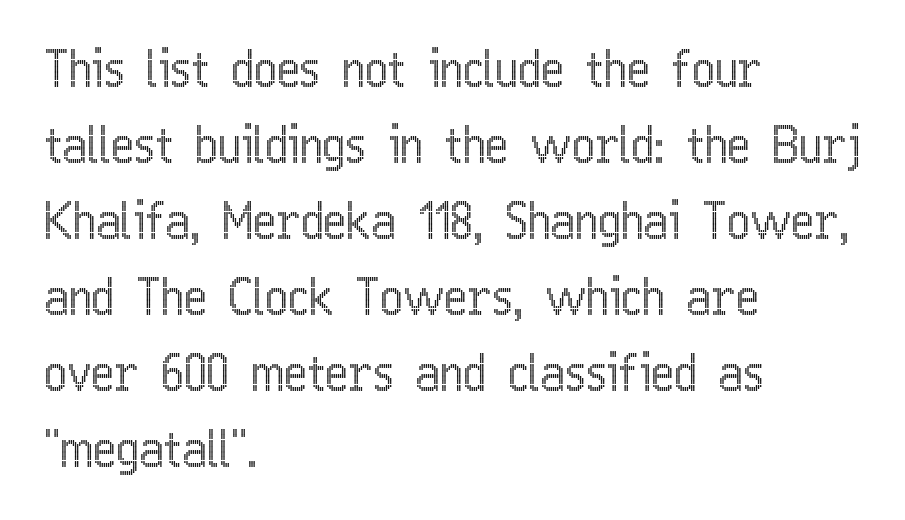
{"italic": "no", "width": "condensed", "x_height": "medium", "monospaced": "no", "underline": "no", "align": "left", "line_spacing": "normal", "line_spacing_ratio": 1.55, "letter_spacing": "normal", "letter_spacing_em": 0.0, "glyph_px": 49}
